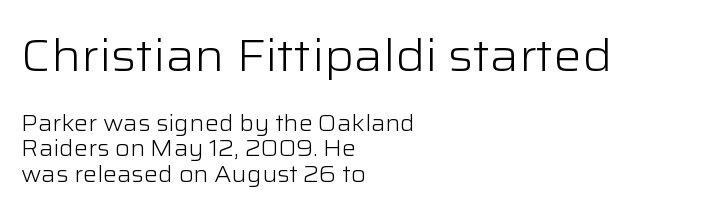
{"serif": "no", "italic": "no", "bold": "no", "weight": "light", "width": "wide", "stroke_contrast": "low", "x_height": "medium", "monospaced": "no", "underline": "no", "align": "left", "line_spacing": "tight", "line_spacing_ratio": 1.14, "letter_spacing": "normal", "letter_spacing_em": 0.0, "larger_block": "first", "size_ratio": 2.0, "glyph_px": 44}
